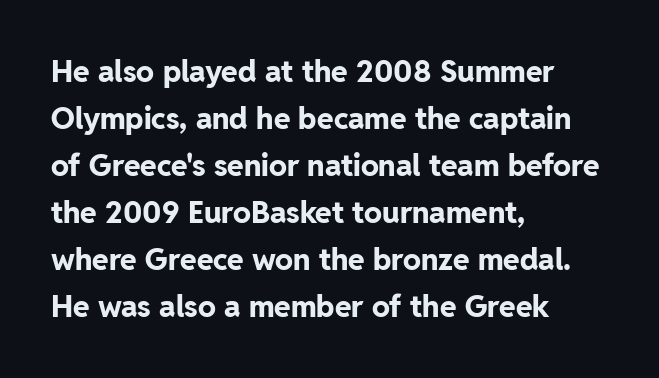
The letters stand upright; this is a roman face. Layout note: lines flush left. The face used here is rendered with its standard letterfit. Decoration check: the copy has no underline. Varying glyph widths throughout — classic text-font behaviour. Strong, thick strokes mark this as bold type.
